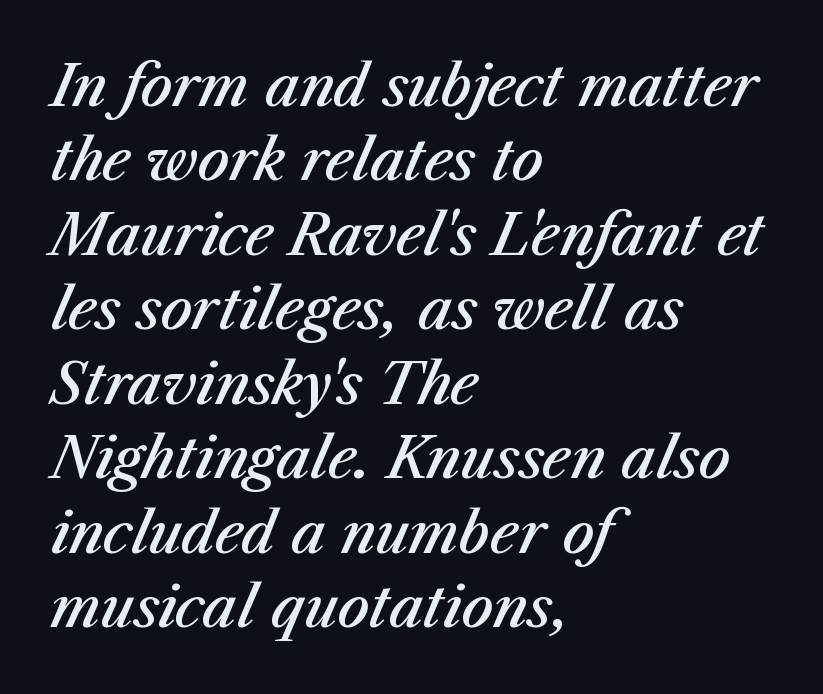
Q: Is the text bold? A: Semi-bold.
Q: Is the text italic (slanted)? A: Yes, it leans right by about 23 degrees.
Q: Is the text underlined? A: No.
Q: How is the paragraph aligned? A: Left-aligned.
Q: Is the spacing between letters normal or unusually wide? A: Normal.
Q: Is the spacing between lines tight, normal or loose? A: Normal.
Q: Width (condensed, normal, or wide)? A: Normal.
Q: Stroke contrast? A: Medium.
Q: x-height? A: Medium.
Q: Monospaced? A: No.
